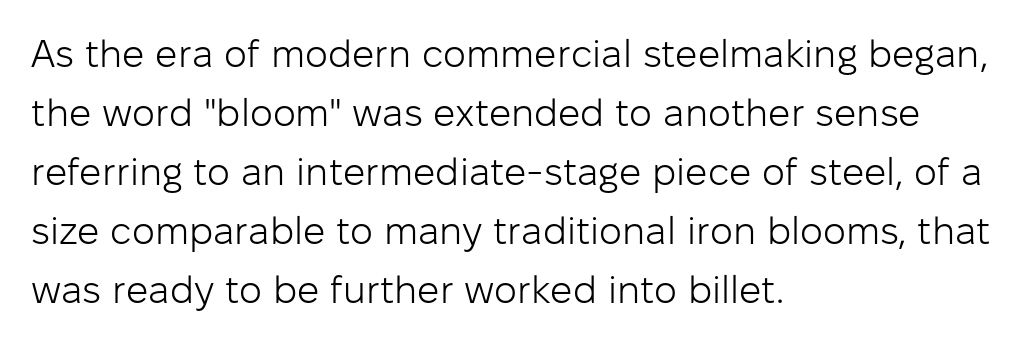
{"serif": "no", "italic": "no", "bold": "no", "weight": "light", "width": "normal", "stroke_contrast": "low", "x_height": "medium", "monospaced": "no", "underline": "no", "align": "left", "line_spacing": "normal", "line_spacing_ratio": 1.51, "letter_spacing": "normal", "letter_spacing_em": 0.0, "glyph_px": 39}
